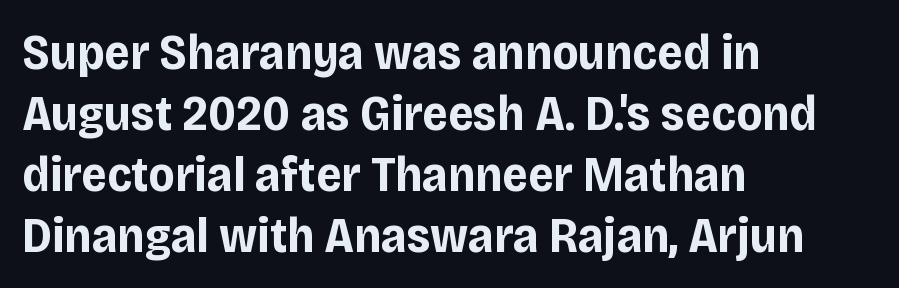
Q: Is the text bold? A: Yes.
Q: Is the text italic (slanted)? A: No, it is upright.
Q: Is the typeface a serif or a sans-serif typeface? A: Sans-serif.
Q: Is the text underlined? A: No.
Q: How is the paragraph aligned? A: Left-aligned.
Q: Is the spacing between letters normal or unusually wide? A: Normal.
Q: Width (condensed, normal, or wide)? A: Normal.
Q: Stroke contrast? A: Low.
Q: x-height? A: Large.
Q: Monospaced? A: No.
